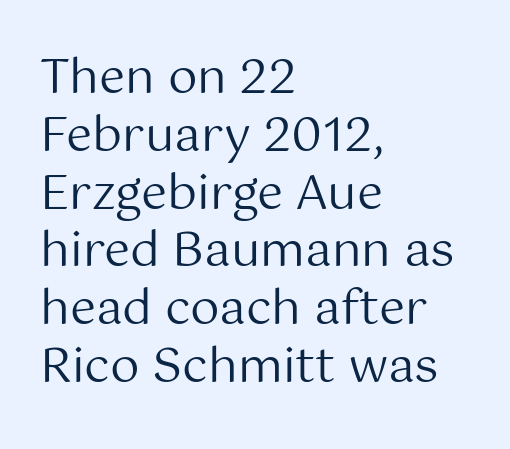
Q: Is the text bold? A: No.
Q: Is the text italic (slanted)? A: No, it is upright.
Q: Is the typeface a serif or a sans-serif typeface? A: Sans-serif.
Q: Is the text underlined? A: No.
Q: How is the paragraph aligned? A: Left-aligned.
Q: Is the spacing between letters normal or unusually wide? A: Normal.
Q: Width (condensed, normal, or wide)? A: Normal.
Q: Stroke contrast? A: Medium.
Q: x-height? A: Medium.
Q: Monospaced? A: No.
